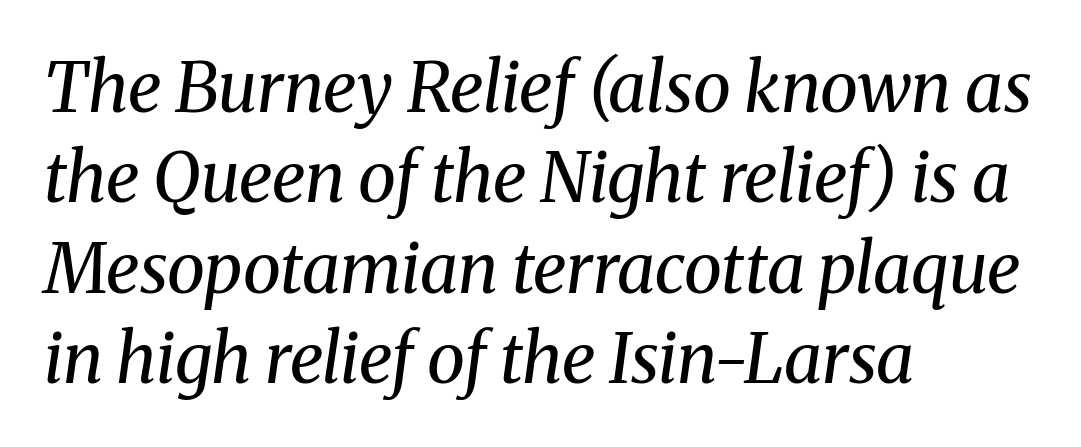
Q: Is the text bold? A: No.
Q: Is the text italic (slanted)? A: Yes, it leans right by about 8 degrees.
Q: Is the typeface a serif or a sans-serif typeface? A: Serif.
Q: Is the text underlined? A: No.
Q: How is the paragraph aligned? A: Left-aligned.
Q: Is the spacing between letters normal or unusually wide? A: Normal.
Q: Is the spacing between lines tight, normal or loose? A: Normal.
Q: Width (condensed, normal, or wide)? A: Normal.
Q: Stroke contrast? A: Medium.
Q: x-height? A: Medium.
Q: Monospaced? A: No.
